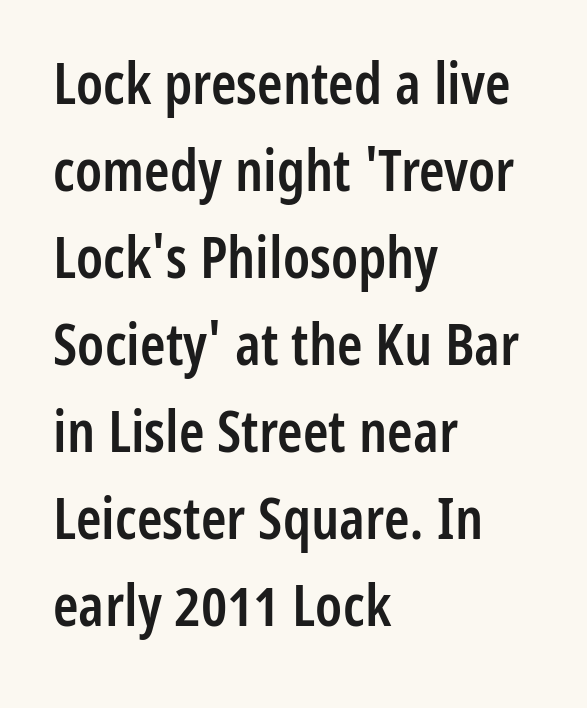
Q: Is the text bold? A: Semi-bold.
Q: Is the text italic (slanted)? A: No, it is upright.
Q: Is the typeface a serif or a sans-serif typeface? A: Sans-serif.
Q: Is the text underlined? A: No.
Q: How is the paragraph aligned? A: Left-aligned.
Q: Is the spacing between letters normal or unusually wide? A: Normal.
Q: Is the spacing between lines tight, normal or loose? A: Normal.
Q: Width (condensed, normal, or wide)? A: Condensed.
Q: Stroke contrast? A: Low.
Q: x-height? A: Medium.
Q: Monospaced? A: No.
